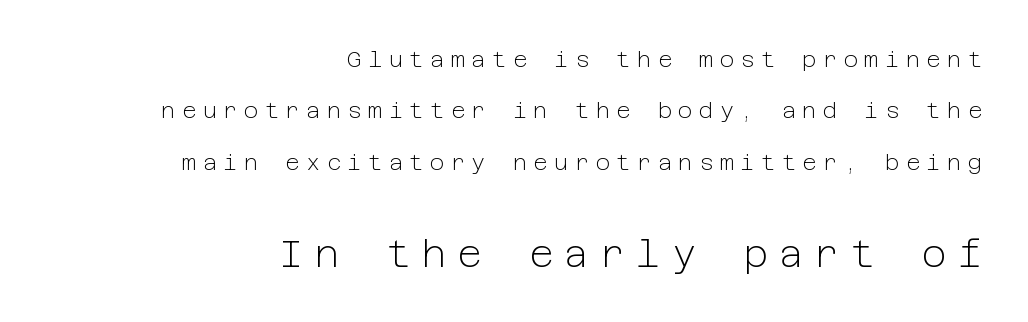
Q: Is the text bold? A: No.
Q: Is the text italic (slanted)? A: No, it is upright.
Q: Is the typeface a serif or a sans-serif typeface? A: Sans-serif.
Q: Is the text underlined? A: No.
Q: How is the paragraph aligned? A: Right-aligned.
Q: Is the spacing between letters normal or unusually wide? A: Unusually wide.
Q: Is the spacing between lines tight, normal or loose? A: Loose.
Q: Which block of text is set in a larger size, the first (top) or the second (bottom)? A: The second (bottom) one.
Q: Width (condensed, normal, or wide)? A: Normal.
Q: Stroke contrast? A: Low.
Q: x-height? A: Medium.
